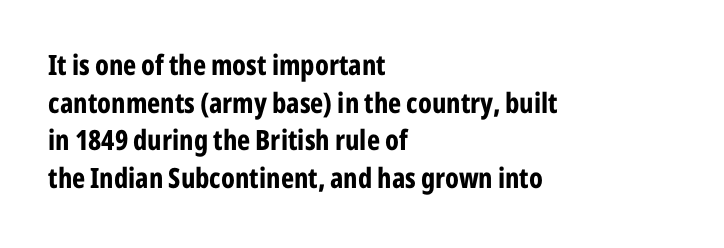
The line texture is even and compact thanks to regular tracking. A dark, heavy texture on the line: the type is bold. A student would call this left alignment; a typographer would say flush left, rag right. These lines sit exactly where default settings would place them. Descender tails drop into unmarked territory. Are there feet on the stems? There aren't — it's a sans.
